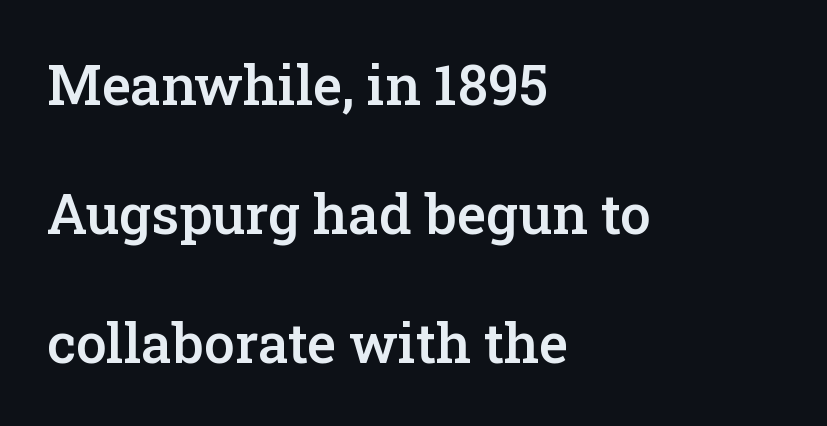
The string is rendered with underlining switched off. A typesetter would call this proportional, since set widths differ per character. I'd call this a serif setting — the letters wear small feet. Short and long lines alike share a common starting point at left.
